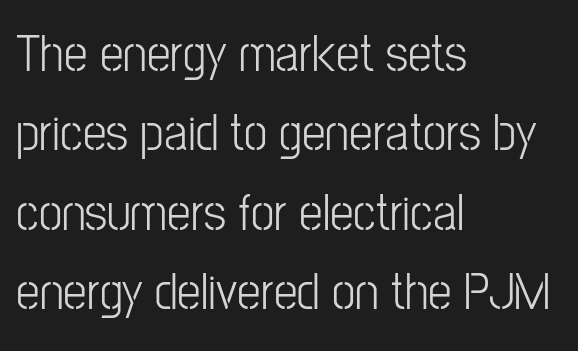
The image shows 53 px condensed sans-serif type, upright; set left-aligned, normal line spacing (1.5x), normal letter spacing, not underlined; low stroke contrast and a medium x-height.
